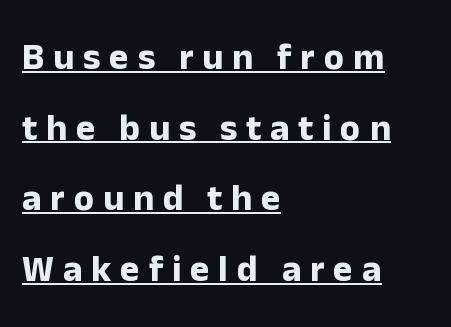
The image shows 37 px bold sans-serif type, upright; set left-aligned, loose line spacing (1.91x), unusually wide letter spacing (+0.24 em), underlined; low stroke contrast and a medium x-height.
